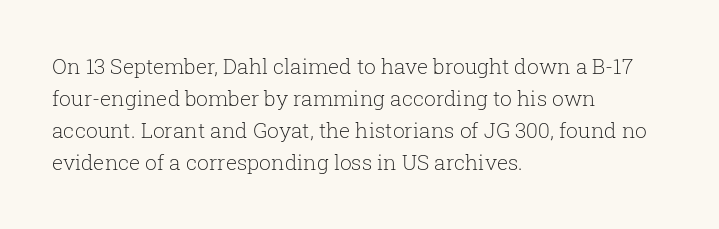
Is the block centered? No — it sits flush against the left margin. Honestly, the row spacing looks completely unremarkable. Check under the words: just untouched page. Ascenders rise straight up at ninety degrees. Nobody touched the tracking dial on this one.
